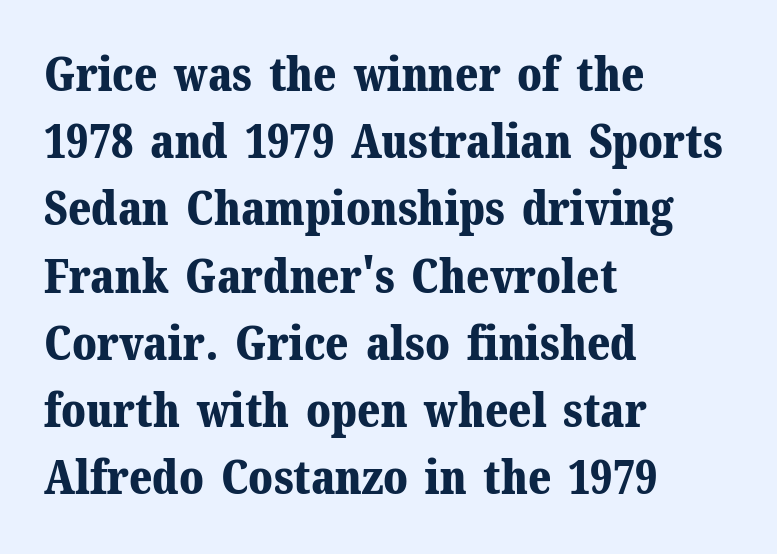
The image shows 47 px bold serif type, upright; set left-aligned, normal line spacing (1.43x), normal letter spacing, not underlined; medium stroke contrast and a medium x-height.
